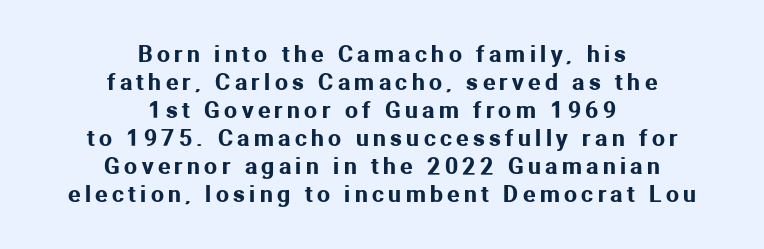
Q: Is the text italic (slanted)? A: No, it is upright.
Q: Is the text underlined? A: No.
Q: How is the paragraph aligned? A: Centered.
